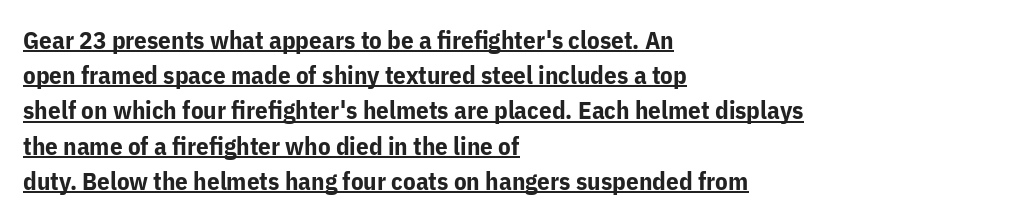
{"italic": "no", "bold": "yes", "underline": "yes", "align": "left", "line_spacing": "normal", "line_spacing_ratio": 1.41, "letter_spacing": "normal", "letter_spacing_em": 0.0, "glyph_px": 25}
